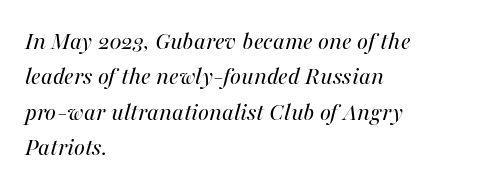
Q: Is the text bold? A: No.
Q: Is the text italic (slanted)? A: Yes, it leans right by about 16 degrees.
Q: Is the text underlined? A: No.
Q: How is the paragraph aligned? A: Left-aligned.
Q: Is the spacing between letters normal or unusually wide? A: Normal.
Q: Is the spacing between lines tight, normal or loose? A: Normal.
